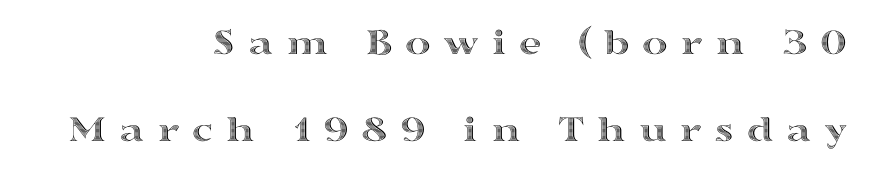
The image shows 39 px wide type, upright; set right-aligned, loose line spacing (2.22x), unusually wide letter spacing (+0.31 em), not underlined; a medium x-height.
